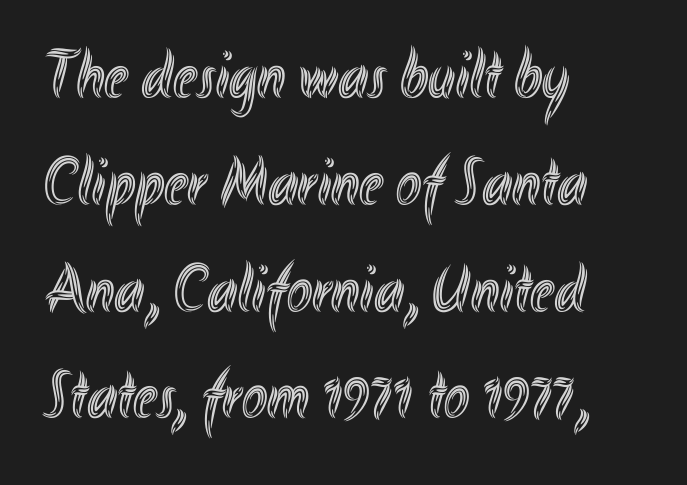
Q: Is the text italic (slanted)? A: Yes.
Q: Is the text underlined? A: No.
Q: How is the paragraph aligned? A: Left-aligned.
Q: Is the spacing between letters normal or unusually wide? A: Normal.
Q: Is the spacing between lines tight, normal or loose? A: Normal.
Q: Width (condensed, normal, or wide)? A: Condensed.
Q: x-height? A: Small.
Q: Monospaced? A: No.
